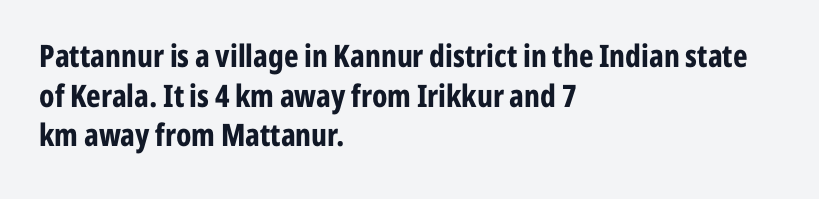
{"serif": "no", "italic": "no", "bold": "yes", "weight": "bold", "width": "condensed", "stroke_contrast": "low", "x_height": "medium", "monospaced": "no", "underline": "no", "align": "left", "line_spacing": "normal", "line_spacing_ratio": 1.28, "letter_spacing": "normal", "letter_spacing_em": 0.0, "glyph_px": 31}
